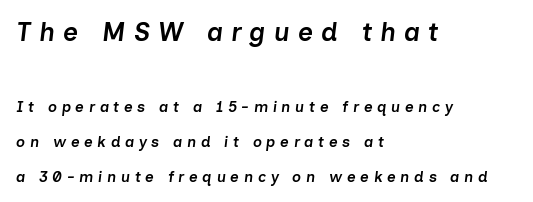
The passage shown leans; its letterforms are oblique. Summary of vertical rhythm: relaxed, with wide interline spacing. Typeset ragged right — the left edge is the straight one. The gaps between neighbouring characters are conspicuously large. The rendering shrinks the type as you move from the upper chunk to the lower.
